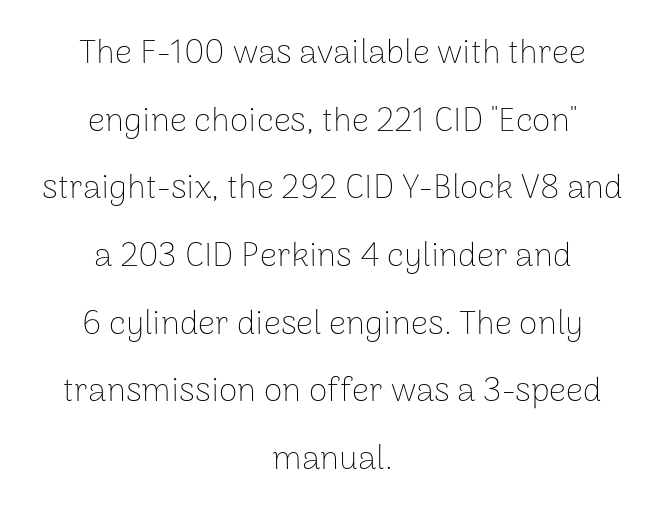
{"serif": "no", "italic": "no", "bold": "no", "weight": "thin", "width": "normal", "stroke_contrast": "low", "x_height": "medium", "monospaced": "no", "underline": "no", "align": "center", "line_spacing": "loose", "line_spacing_ratio": 1.99, "letter_spacing": "normal", "letter_spacing_em": 0.0, "glyph_px": 34}
